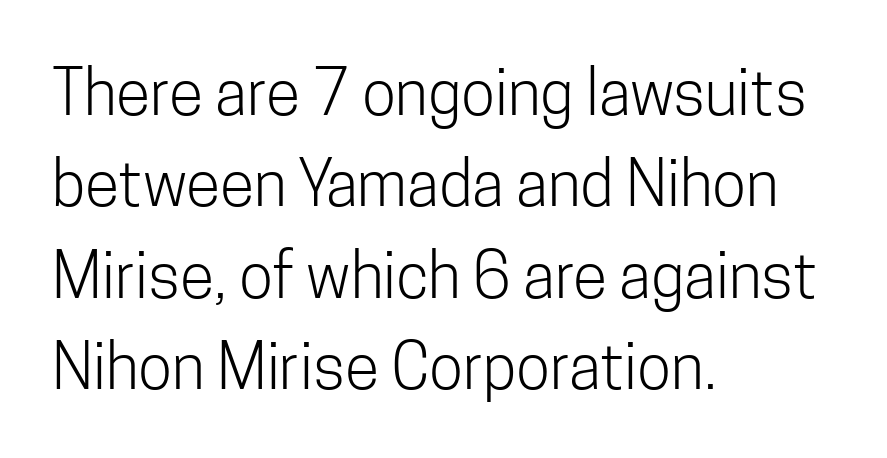
{"serif": "no", "italic": "no", "bold": "no", "weight": "light", "width": "condensed", "stroke_contrast": "low", "x_height": "medium", "monospaced": "no", "underline": "no", "align": "left", "line_spacing": "normal", "line_spacing_ratio": 1.45, "letter_spacing": "normal", "letter_spacing_em": 0.0, "glyph_px": 63}
